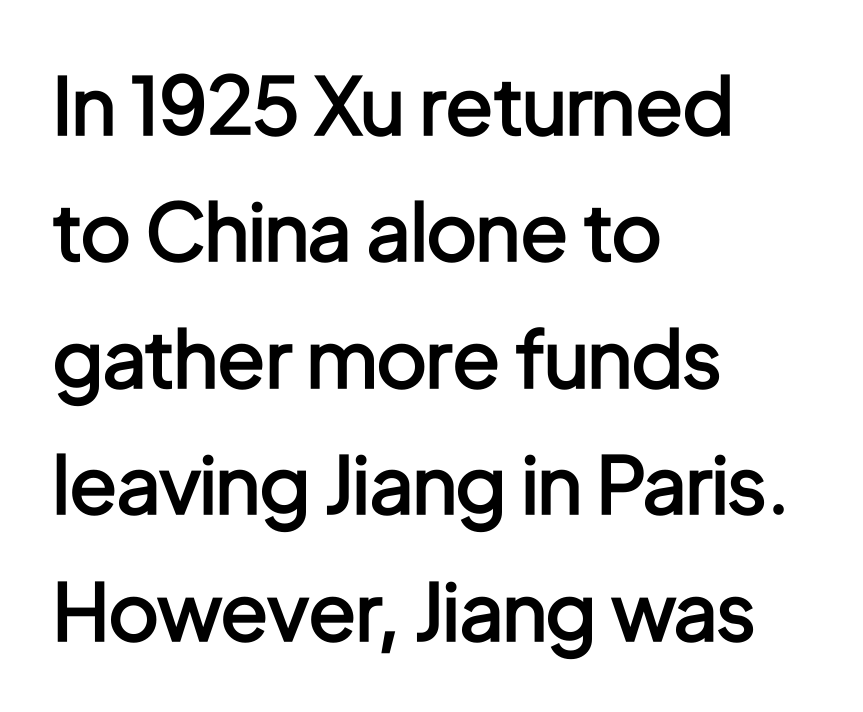
The image shows 79 px semibold, condensed sans-serif type, upright; set left-aligned, normal line spacing (1.6x), normal letter spacing, not underlined; low stroke contrast and a medium x-height.
